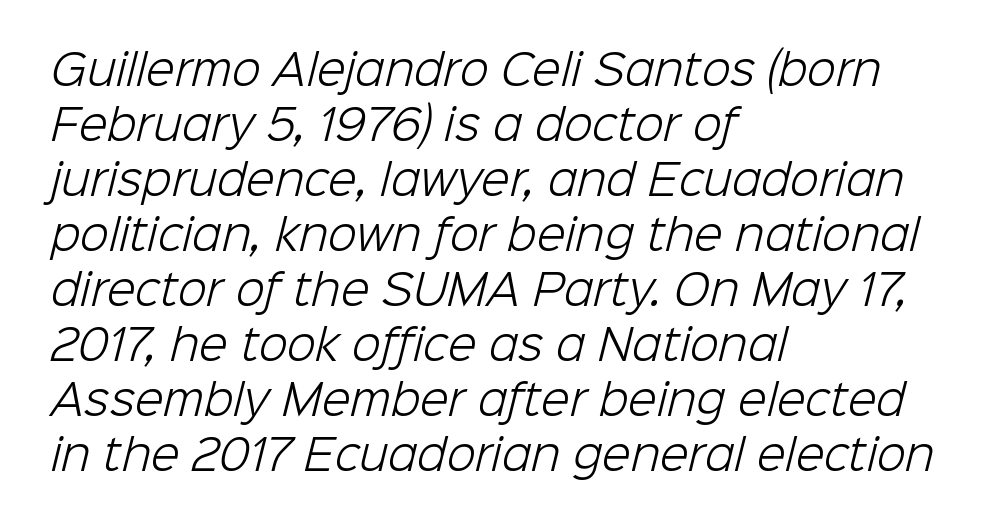
{"serif": "no", "bold": "no", "weight": "light", "width": "normal", "stroke_contrast": "low", "x_height": "medium", "monospaced": "no", "underline": "no", "align": "left", "line_spacing": "normal", "line_spacing_ratio": 1.31, "letter_spacing": "normal", "letter_spacing_em": 0.0, "glyph_px": 42}
